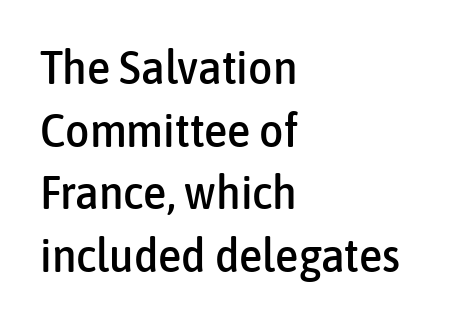
Q: Is the text italic (slanted)? A: No, it is upright.
Q: Is the typeface a serif or a sans-serif typeface? A: Sans-serif.
Q: Is the text underlined? A: No.
Q: How is the paragraph aligned? A: Left-aligned.
Q: Is the spacing between letters normal or unusually wide? A: Normal.
Q: Is the spacing between lines tight, normal or loose? A: Normal.
Q: Width (condensed, normal, or wide)? A: Condensed.
Q: Stroke contrast? A: Low.
Q: x-height? A: Medium.
Q: Monospaced? A: No.
